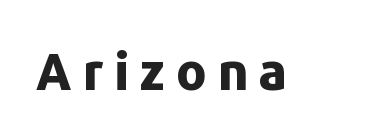
Vertical strokes here are truly vertical. The rendering uses natural spacing where letterforms have individual widths. What weight is shown? A full bold with thick strokes. A typesetter would call this heavily tracked-out type. Bare-footed words on every line.
